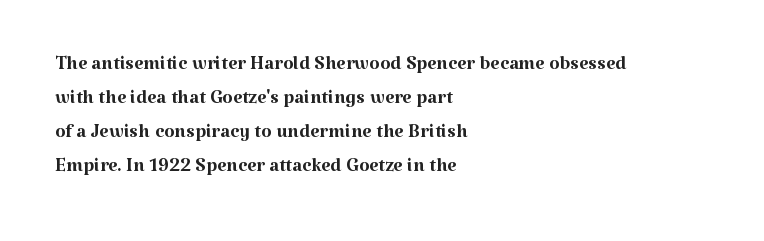
Vertically, the passage feels balanced, rows spaced as you'd expect. The strip under each line holds only bare page. Weight: in the light-to-regular range. Glyph-to-glyph distance matches everyday printed text.
